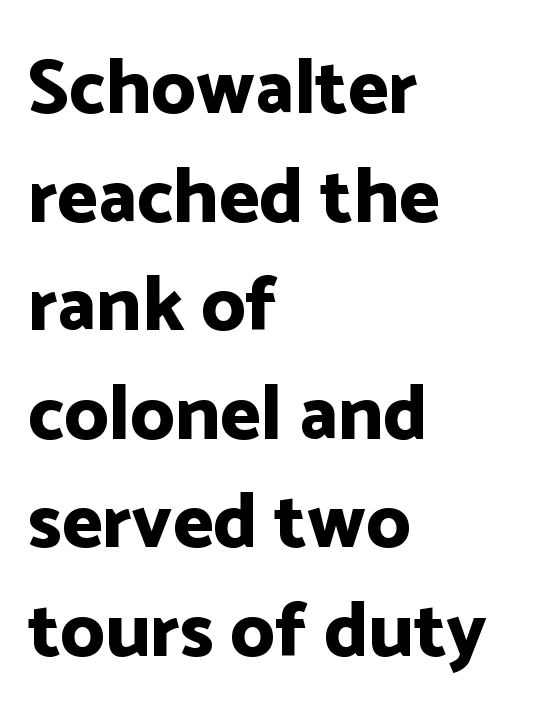
{"serif": "no", "italic": "no", "bold": "yes", "weight": "bold", "width": "normal", "stroke_contrast": "low", "x_height": "medium", "monospaced": "no", "underline": "no", "align": "left", "line_spacing": "normal", "line_spacing_ratio": 1.41, "letter_spacing": "normal", "letter_spacing_em": 0.0, "glyph_px": 77}
